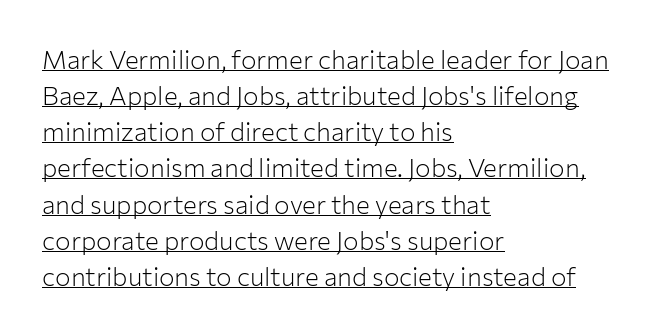
Q: Is the text bold? A: No.
Q: Is the text italic (slanted)? A: No, it is upright.
Q: Is the text underlined? A: Yes.
Q: How is the paragraph aligned? A: Left-aligned.
Q: Is the spacing between letters normal or unusually wide? A: Normal.
Q: Is the spacing between lines tight, normal or loose? A: Normal.
